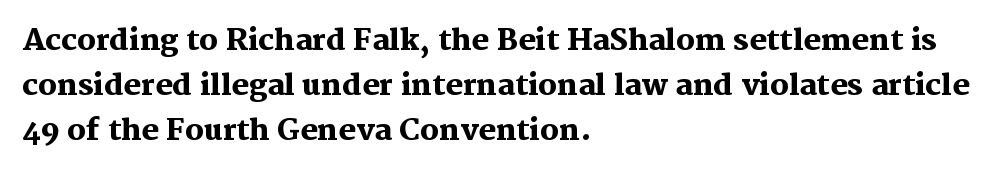
The image shows 29 px heavy serif type, upright; set left-aligned, normal line spacing (1.55x), normal letter spacing, not underlined; medium stroke contrast and a medium x-height.
